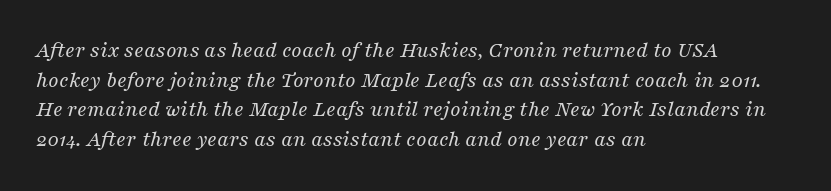
This sample uses plain, unmodified letter spacing. Notice how descenders clear the ascenders below comfortably — that's standard leading. Plain, unruled lines of type. These glyphs show unthickened strokes, regular width or finer. Notice how the stems are inclined rather than vertical — that's the hallmark of italics. This rendering uses left alignment, leaving the right contour irregular.
